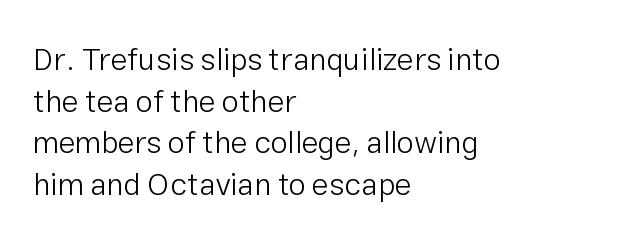
Q: Is the text bold? A: No.
Q: Is the text italic (slanted)? A: No, it is upright.
Q: Is the typeface a serif or a sans-serif typeface? A: Sans-serif.
Q: Is the text underlined? A: No.
Q: How is the paragraph aligned? A: Left-aligned.
Q: Is the spacing between letters normal or unusually wide? A: Normal.
Q: Is the spacing between lines tight, normal or loose? A: Normal.
Q: Width (condensed, normal, or wide)? A: Normal.
Q: Stroke contrast? A: Low.
Q: x-height? A: Medium.
Q: Monospaced? A: No.
